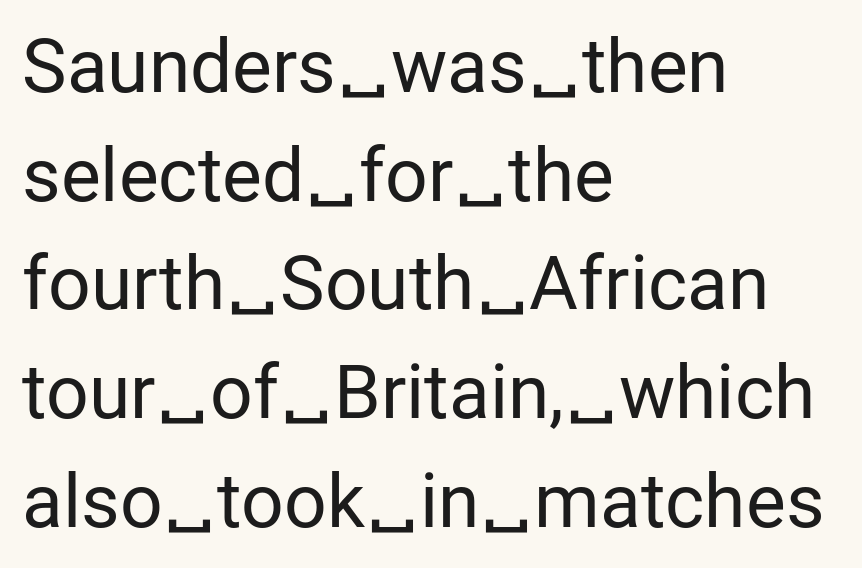
The lines are quadded left. Characters follow at the spacing the type designer built in. Lines of text with bare space underneath. Is the type heavy? It reads as light-to-regular instead. The glyphs in this specimen are sans serif. Regarding leading, the lines here are spaced in the standard way.
